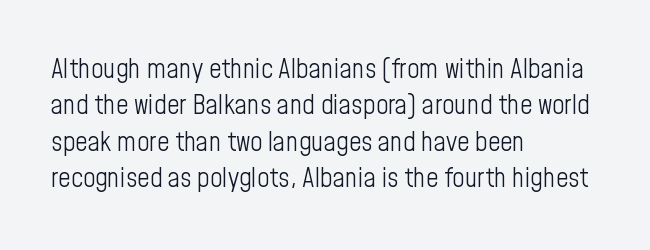
Upright lettering throughout. Reading down the column, the eye jumps a familiar distance to each next line. The typesetting does not lean heavy: it is not bold. Horizontal alignment here is leftward, the default for most running prose. The space directly below the letters is spotless. Glyph-to-glyph distance matches everyday printed text.
